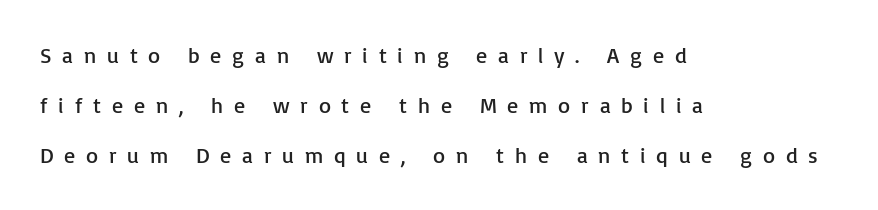
{"italic": "no", "bold": "no", "underline": "no", "align": "left", "line_spacing": "loose", "line_spacing_ratio": 2.28, "letter_spacing": "wide", "letter_spacing_em": 0.49, "glyph_px": 22}
